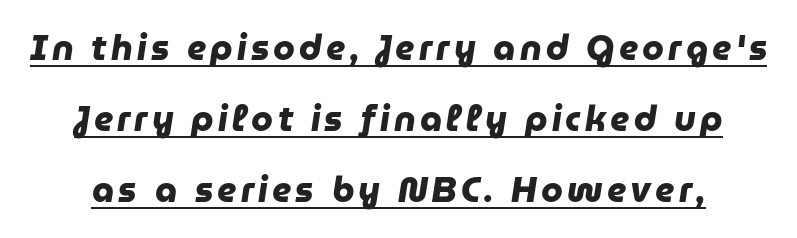
Like a heading marked for emphasis, these lines bear an underscore. The rendering uses natural spacing where letterforms have individual widths. The glyphs in this specimen are sans serif. Line spacing here is loose. Heavy-handed strokes throughout: this text is bold.
